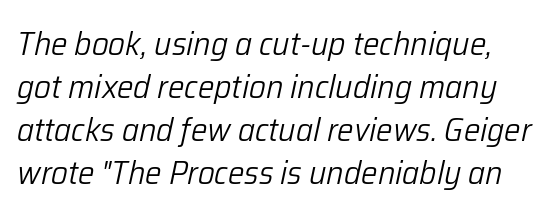
{"italic": "yes", "lean": "right", "slant_degrees": 12, "bold": "no", "weight": "light", "width": "normal", "stroke_contrast": "low", "x_height": "medium", "monospaced": "no", "underline": "no", "line_spacing": "normal", "line_spacing_ratio": 1.3, "letter_spacing": "normal", "letter_spacing_em": 0.0, "glyph_px": 33}
